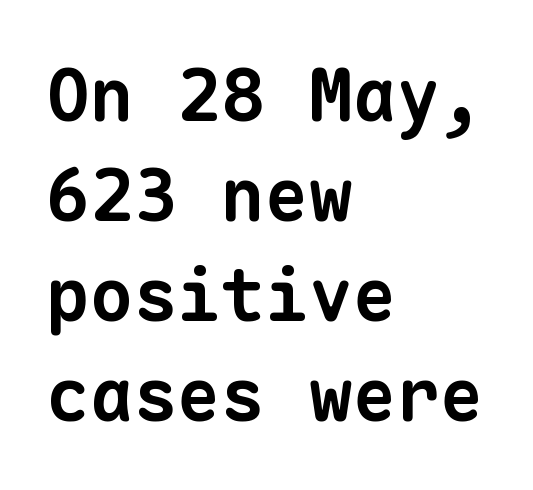
The image shows 73 px bold sans-serif type, monospaced; set left-aligned, normal line spacing (1.37x), normal letter spacing, not underlined; low stroke contrast and a medium x-height.
